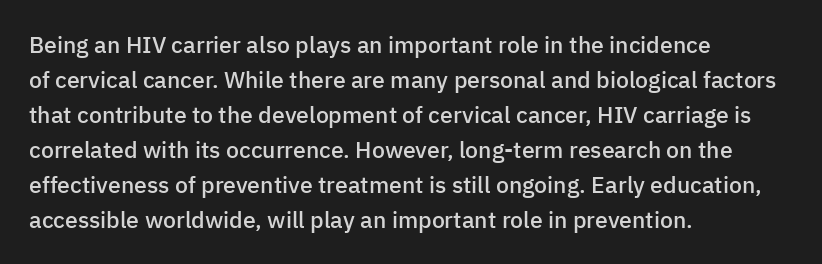
{"italic": "no", "bold": "semi", "underline": "no", "align": "left", "line_spacing": "normal", "line_spacing_ratio": 1.52, "letter_spacing": "normal", "letter_spacing_em": 0.0, "glyph_px": 23}
